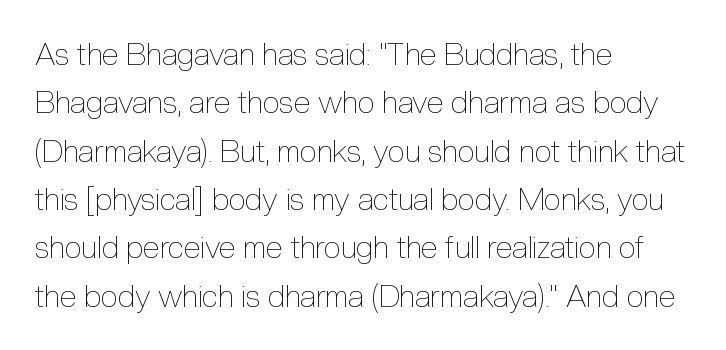
Notice how descenders clear the ascenders below comfortably — that's standard leading. Stroke mass is kept to a normal reading level or below. Any mark beneath the type? The region is blank. In terms of letterspacing, this is plain default setting. These lines were composed using upright roman letters. Layout note: lines flush left.
